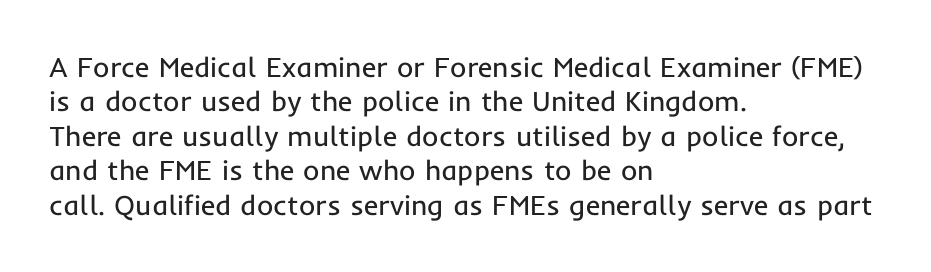
{"serif": "no", "italic": "no", "bold": "no", "weight": "regular", "width": "normal", "stroke_contrast": "low", "x_height": "medium", "monospaced": "no", "underline": "no", "align": "left", "line_spacing_ratio": 1.23, "letter_spacing": "normal", "letter_spacing_em": 0.0, "glyph_px": 28}
